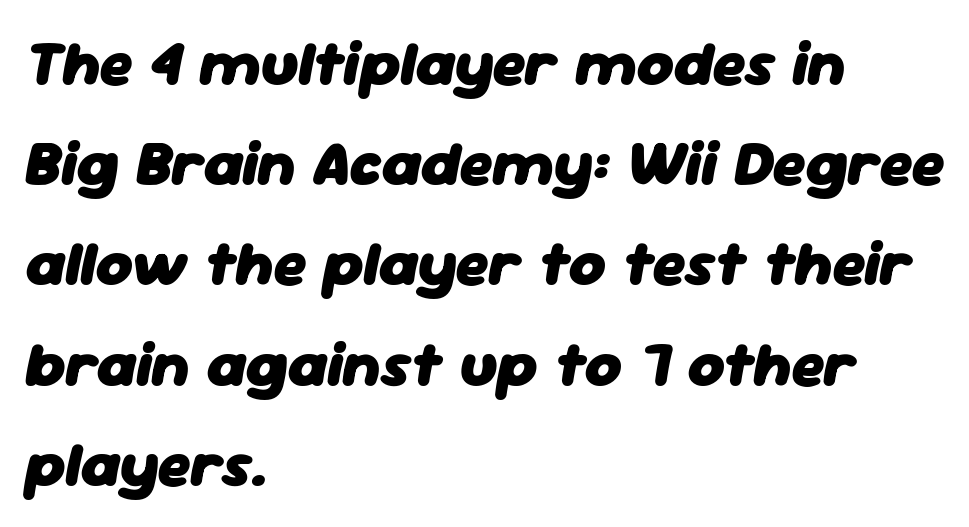
{"italic": "yes", "lean": "right", "slant_degrees": 11, "bold": "yes", "weight": "heavy", "width": "normal", "stroke_contrast": "low", "x_height": "medium", "monospaced": "no", "underline": "no", "align": "left", "line_spacing": "normal", "line_spacing_ratio": 1.59, "letter_spacing": "normal", "letter_spacing_em": 0.0, "glyph_px": 63}
